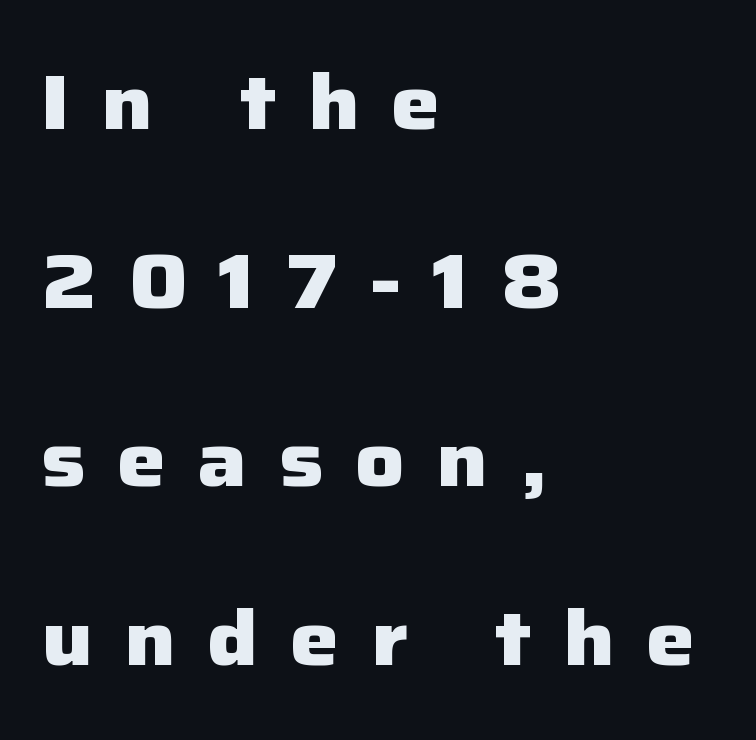
{"serif": "no", "italic": "no", "bold": "yes", "weight": "heavy", "width": "normal", "stroke_contrast": "low", "x_height": "medium", "monospaced": "no", "underline": "no", "align": "left", "line_spacing": "loose", "line_spacing_ratio": 2.32, "letter_spacing": "wide", "letter_spacing_em": 0.41, "glyph_px": 77}
